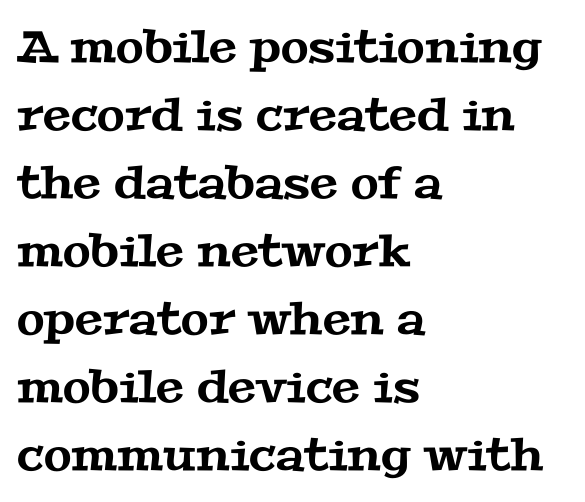
{"serif": "yes", "width": "wide", "stroke_contrast": "medium", "x_height": "medium", "monospaced": "no", "underline": "no", "align": "left", "line_spacing": "normal", "line_spacing_ratio": 1.51, "letter_spacing": "normal", "letter_spacing_em": 0.0, "glyph_px": 45}
